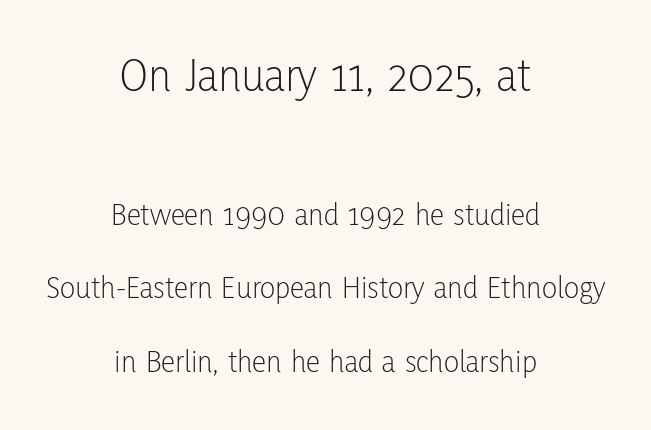
{"serif": "no", "italic": "no", "bold": "no", "weight": "light", "width": "condensed", "stroke_contrast": "low", "x_height": "medium", "monospaced": "no", "underline": "no", "align": "center", "line_spacing": "loose", "line_spacing_ratio": 2.3, "letter_spacing": "normal", "letter_spacing_em": 0.0, "larger_block": "first", "size_ratio": 1.5, "glyph_px": 48}
